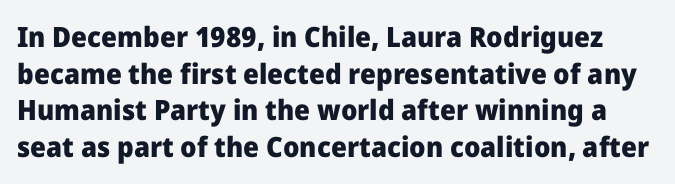
{"serif": "no", "italic": "no", "bold": "yes", "weight": "heavy", "width": "normal", "stroke_contrast": "low", "x_height": "medium", "monospaced": "no", "underline": "no", "line_spacing": "normal", "line_spacing_ratio": 1.31, "letter_spacing": "normal", "letter_spacing_em": 0.0, "glyph_px": 28}
